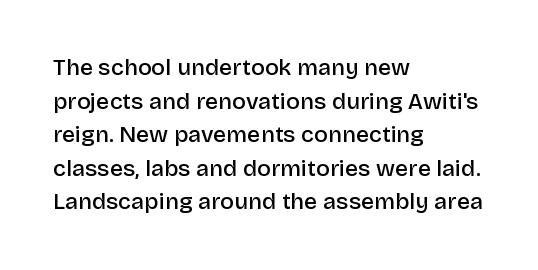
Is there any slant? The stems are plumb. Decoration check: the copy has no underline. Nothing unusual about the tracking: characters are spaced as the font intends. What weight is shown? A semibold, between regular and bold. The setting favours the left margin, as ordinary paragraphs usually do.
